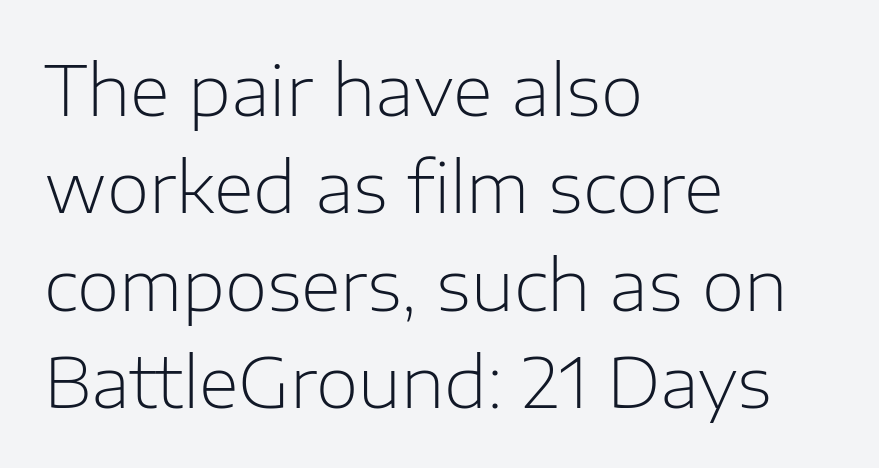
Q: Is the text bold? A: No.
Q: Is the text italic (slanted)? A: No, it is upright.
Q: Is the typeface a serif or a sans-serif typeface? A: Sans-serif.
Q: Is the text underlined? A: No.
Q: How is the paragraph aligned? A: Left-aligned.
Q: Is the spacing between letters normal or unusually wide? A: Normal.
Q: Is the spacing between lines tight, normal or loose? A: Normal.
Q: Width (condensed, normal, or wide)? A: Normal.
Q: Stroke contrast? A: Low.
Q: x-height? A: Medium.
Q: Monospaced? A: No.
